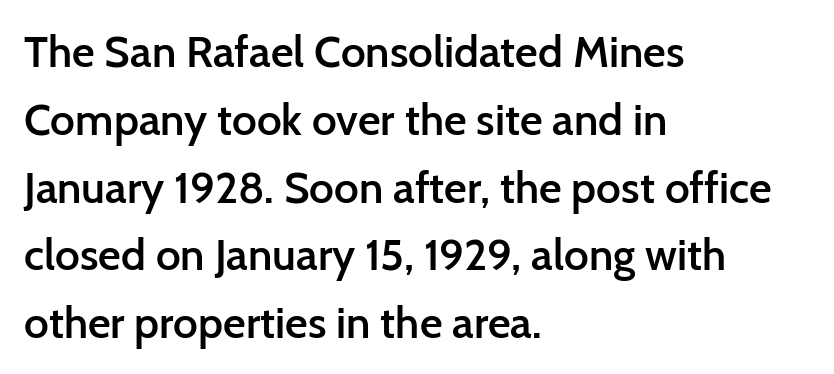
Q: Is the text bold? A: Semi-bold.
Q: Is the text italic (slanted)? A: No, it is upright.
Q: Is the typeface a serif or a sans-serif typeface? A: Sans-serif.
Q: Is the text underlined? A: No.
Q: How is the paragraph aligned? A: Left-aligned.
Q: Is the spacing between letters normal or unusually wide? A: Normal.
Q: Is the spacing between lines tight, normal or loose? A: Normal.
Q: Width (condensed, normal, or wide)? A: Normal.
Q: Stroke contrast? A: Low.
Q: x-height? A: Medium.
Q: Monospaced? A: No.
